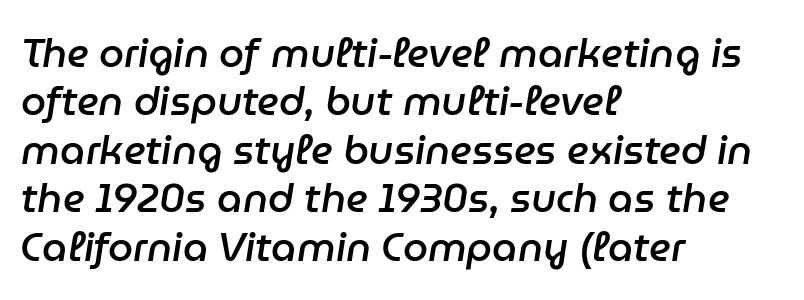
{"italic": "yes", "lean": "right", "slant_degrees": 9, "bold": "semi", "weight": "semibold", "width": "normal", "stroke_contrast": "low", "x_height": "medium", "monospaced": "no", "underline": "no", "align": "left", "line_spacing_ratio": 1.21, "letter_spacing": "normal", "letter_spacing_em": 0.0, "glyph_px": 40}
